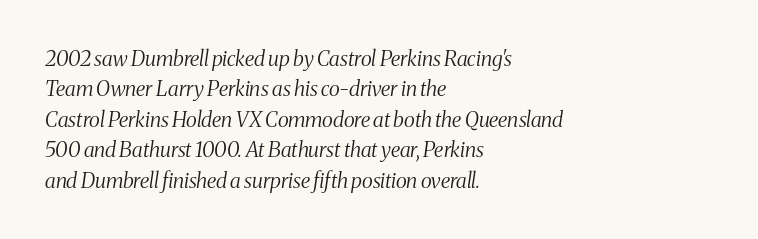
In terms of leading, this rendering sits right in the middle. Default kerning and tracking; the words read as compact shapes. It's the slanting kind of type. Each row of text sits above clean, open space. All the whitespace from short lines collects on the right. Compared with a typical body face, this is equally light or lighter still.
